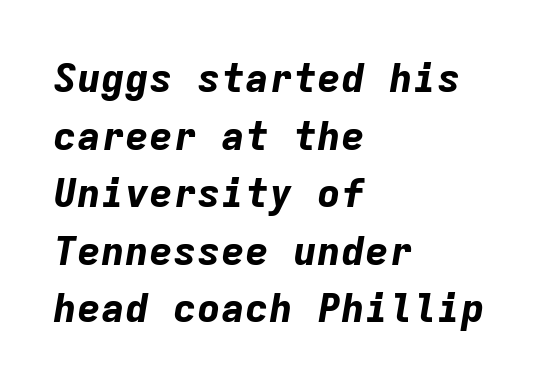
Q: Is the text bold? A: Yes.
Q: Is the text italic (slanted)? A: Yes, it leans right by about 9 degrees.
Q: Is the text underlined? A: No.
Q: How is the paragraph aligned? A: Left-aligned.
Q: Is the spacing between letters normal or unusually wide? A: Normal.
Q: Is the spacing between lines tight, normal or loose? A: Normal.
Q: Width (condensed, normal, or wide)? A: Normal.
Q: Stroke contrast? A: Low.
Q: x-height? A: Medium.
Q: Monospaced? A: Yes.
